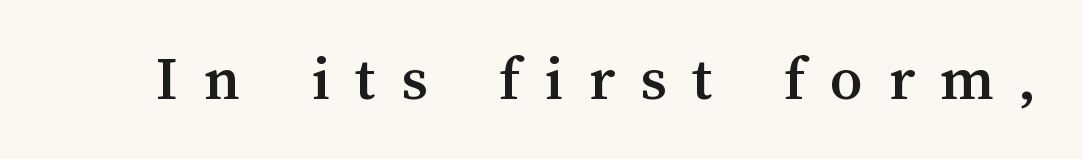
Note the varied advance widths — an 'i' is clearly narrower than an 'm'. Ordinary non-slanted type is in use. Glance below the letters and you will spot only blank space. Observe the wide spacing: letters keep a clear distance from each other.
